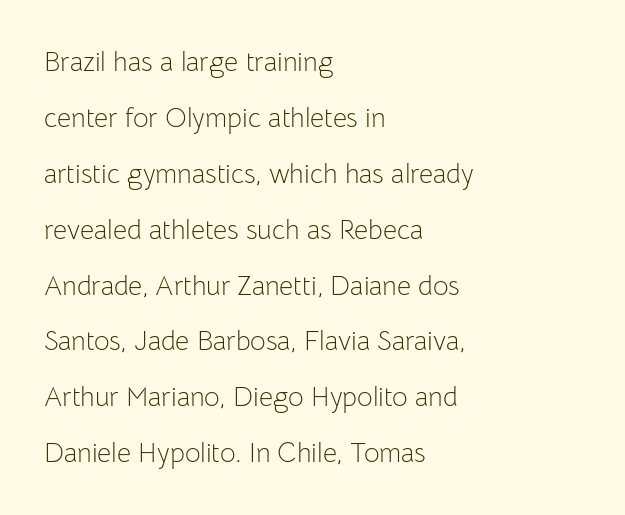
Q: Is the text bold? A: No.
Q: Is the text italic (slanted)? A: No, it is upright.
Q: Is the text underlined? A: No.
Q: How is the paragraph aligned? A: Left-aligned.
Q: Is the spacing between letters normal or unusually wide? A: Normal.
Q: Is the spacing between lines tight, normal or loose? A: Loose.
